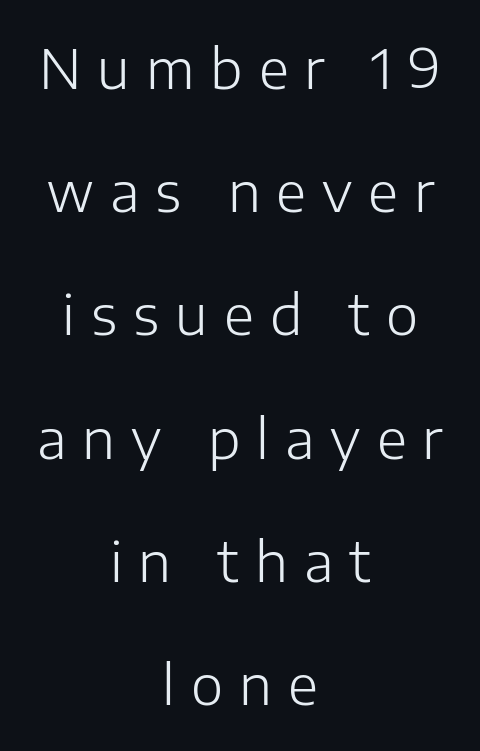
{"serif": "no", "italic": "no", "bold": "no", "weight": "light", "width": "normal", "stroke_contrast": "low", "x_height": "medium", "monospaced": "no", "underline": "no", "align": "center", "line_spacing": "loose", "line_spacing_ratio": 2.24, "letter_spacing": "wide", "letter_spacing_em": 0.29, "glyph_px": 55}
